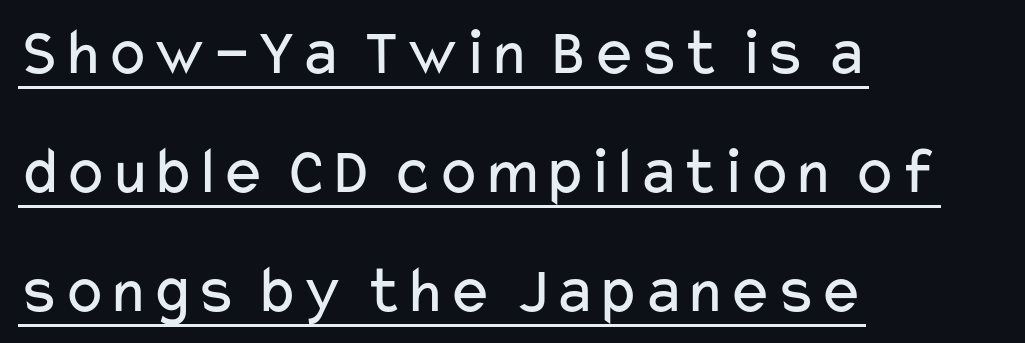
The image shows 68 px regular-weight, wide sans-serif type, upright; set left-aligned, line spacing 1.75x, normal letter spacing, underlined; low stroke contrast and a medium x-height.
